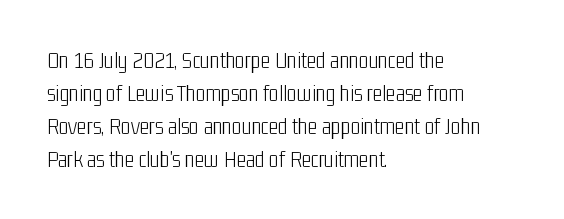
The image shows 23 px text type, upright; set left-aligned, normal line spacing (1.43x), normal letter spacing, not underlined.
